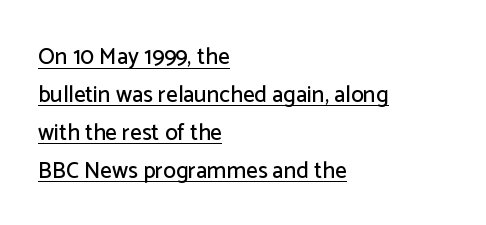
Decoration check: the copy is underlined. Evenly set lines give the paragraph a standard silhouette. Look at the tracking — it's just the regular setting, nothing added. Teacher's note: observe the even left margin — that is flush-left alignment. The axis of the letterforms is exactly vertical.
